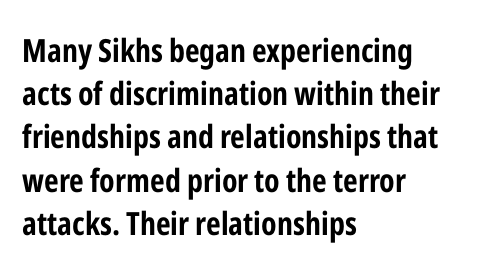
The image shows 32 px bold, condensed sans-serif type, upright; set left-aligned, normal line spacing (1.35x), normal letter spacing, not underlined; low stroke contrast and a medium x-height.
